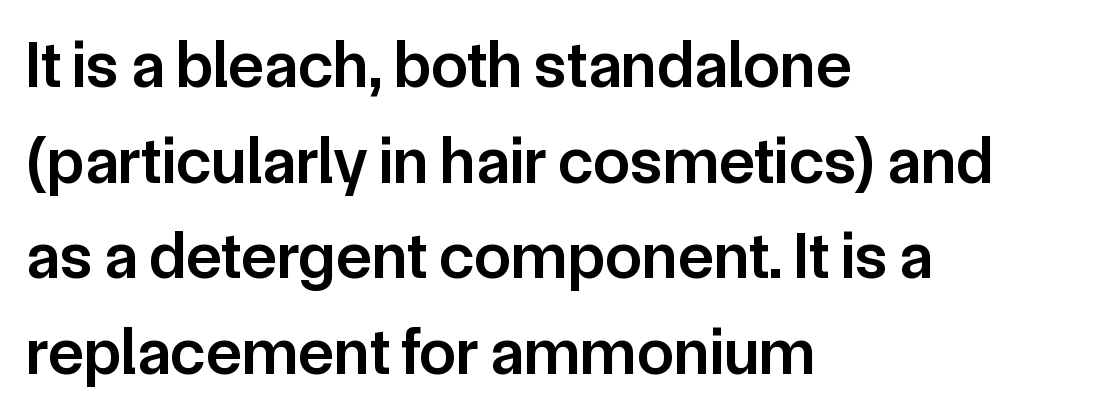
The image shows 66 px semibold sans-serif type, upright; set left-aligned, normal line spacing (1.45x), normal letter spacing, not underlined; low stroke contrast and a medium x-height.
